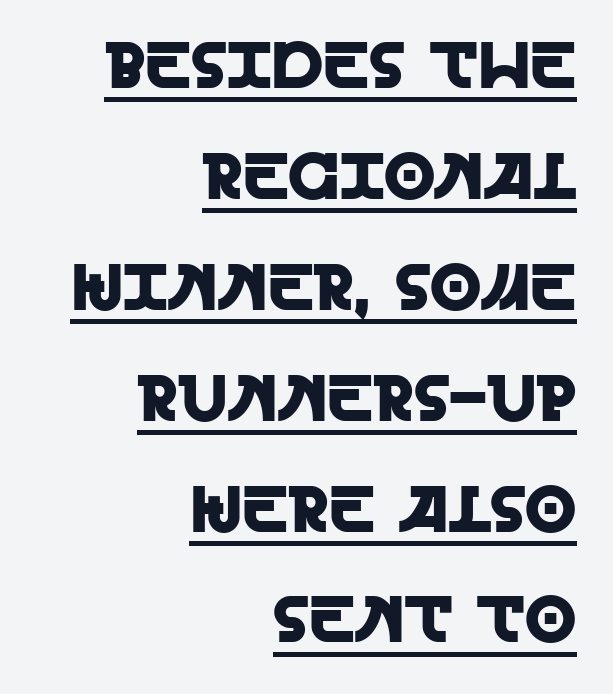
{"serif": "no", "italic": "no", "width": "normal", "x_height": "large", "monospaced": "no", "underline": "yes", "align": "right", "line_spacing": "normal", "line_spacing_ratio": 1.68, "letter_spacing": "normal", "letter_spacing_em": 0.0, "glyph_px": 66}
